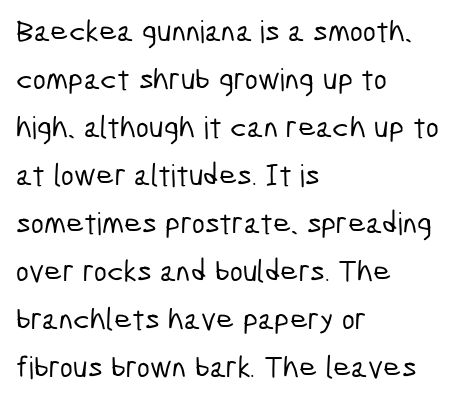
Vertical spacing — default. No word sits above an underline. The designer went with a sans here, leaving each stem footless. The lines in this sample share a left origin and differ only in where they stop. A typesetter would call this proportional, since set widths differ per character.
